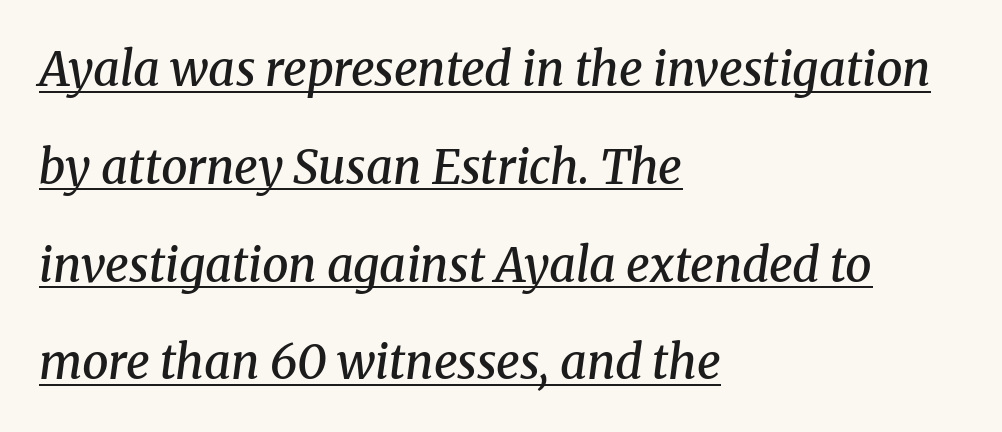
{"serif": "yes", "italic": "yes", "lean": "right", "slant_degrees": 8, "bold": "semi", "weight": "semibold", "width": "normal", "stroke_contrast": "medium", "x_height": "medium", "monospaced": "no", "underline": "yes", "align": "left", "line_spacing": "loose", "line_spacing_ratio": 2.08, "letter_spacing": "normal", "letter_spacing_em": 0.0, "glyph_px": 47}
